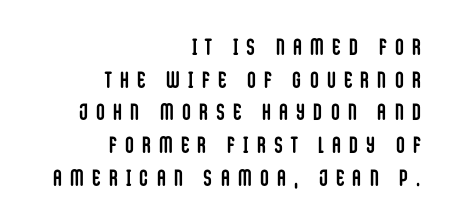
Summary of vertical rhythm: regular, with standard interline spacing. The area under the type is left untouched. These lines stack with their right ends in a neat column. Thick stems and heavy bowls — unmistakably bold. A roman cut, with each character standing at attention.
